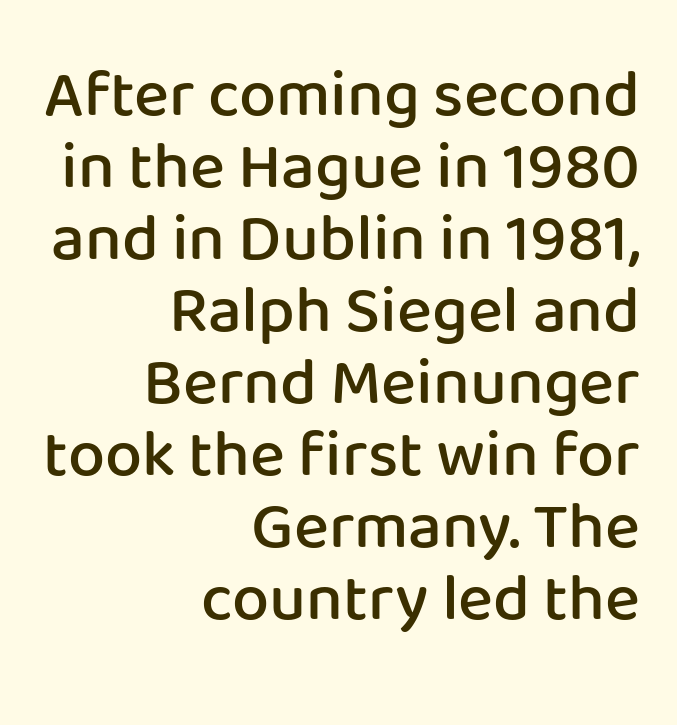
{"serif": "no", "italic": "no", "bold": "semi", "weight": "semibold", "width": "normal", "stroke_contrast": "low", "x_height": "medium", "monospaced": "no", "underline": "no", "align": "right", "line_spacing": "tight", "line_spacing_ratio": 1.09, "letter_spacing": "normal", "letter_spacing_em": 0.0, "glyph_px": 66}
